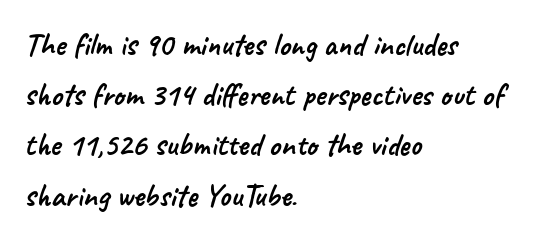
Q: Is the typeface a serif or a sans-serif typeface? A: Sans-serif.
Q: Is the text underlined? A: No.
Q: How is the paragraph aligned? A: Left-aligned.
Q: Is the spacing between letters normal or unusually wide? A: Normal.
Q: Is the spacing between lines tight, normal or loose? A: Normal.
Q: Width (condensed, normal, or wide)? A: Normal.
Q: Stroke contrast? A: Low.
Q: x-height? A: Small.
Q: Monospaced? A: No.
